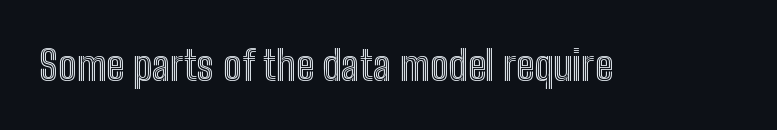
{"italic": "no", "width": "condensed", "x_height": "medium", "monospaced": "no", "underline": "no", "letter_spacing": "normal", "letter_spacing_em": 0.0, "glyph_px": 41}
